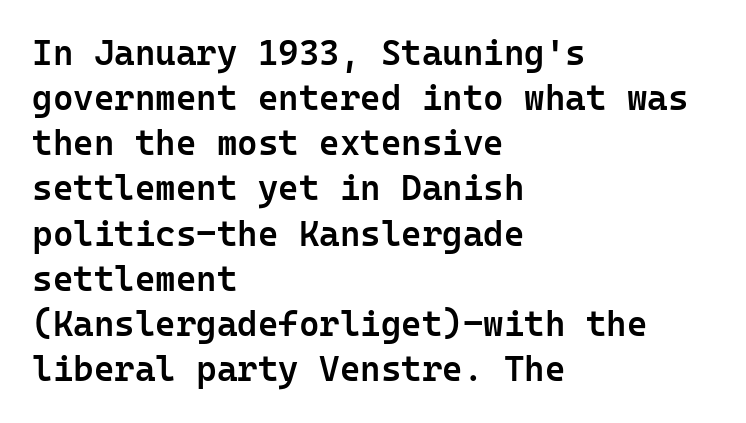
Q: Is the text bold? A: Semi-bold.
Q: Is the text italic (slanted)? A: No, it is upright.
Q: Is the typeface a serif or a sans-serif typeface? A: Sans-serif.
Q: Is the text underlined? A: No.
Q: How is the paragraph aligned? A: Left-aligned.
Q: Is the spacing between letters normal or unusually wide? A: Normal.
Q: Is the spacing between lines tight, normal or loose? A: Normal.
Q: Width (condensed, normal, or wide)? A: Normal.
Q: Stroke contrast? A: Low.
Q: x-height? A: Medium.
Q: Monospaced? A: Yes.
